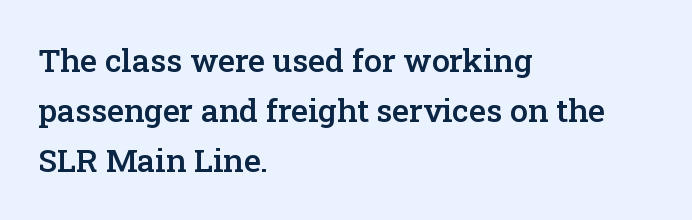
Q: Is the text bold? A: Semi-bold.
Q: Is the text italic (slanted)? A: No, it is upright.
Q: Is the typeface a serif or a sans-serif typeface? A: Serif.
Q: Is the text underlined? A: No.
Q: How is the paragraph aligned? A: Left-aligned.
Q: Is the spacing between letters normal or unusually wide? A: Normal.
Q: Is the spacing between lines tight, normal or loose? A: Normal.
Q: Width (condensed, normal, or wide)? A: Normal.
Q: Stroke contrast? A: Low.
Q: x-height? A: Medium.
Q: Monospaced? A: No.
